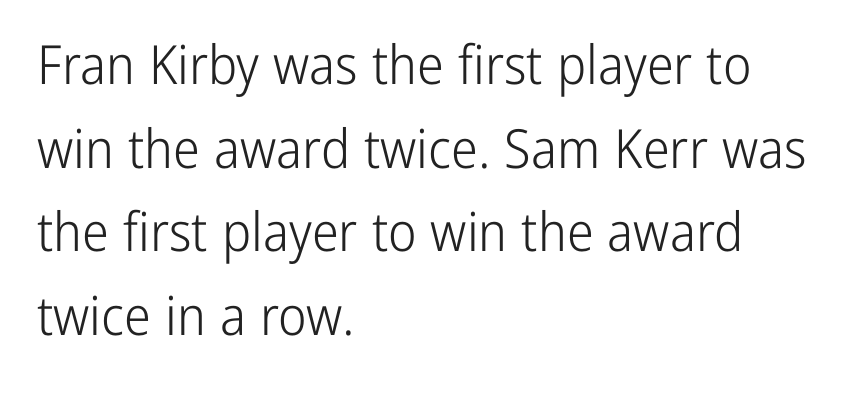
In CSS terms this would be text-align: left. These lines are composed in type without serifs. Spacing verdict: proportional, widths tailored to each character. Characters remain perfectly vertical along every line.
